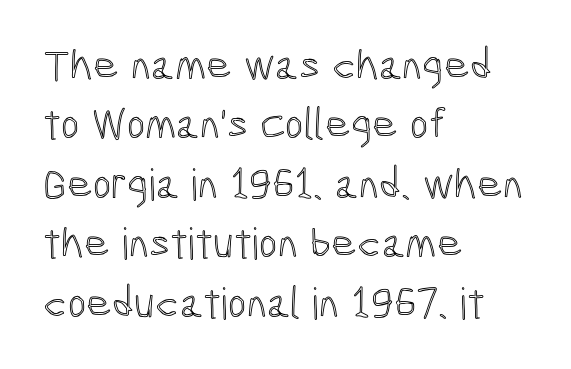
Each row of text sits above clean, open space. The gaps between neighbouring characters are ordinary and unremarkable. These lines stack with their left ends in a neat column. Do the characters align in a grid? No, the font is proportional.
